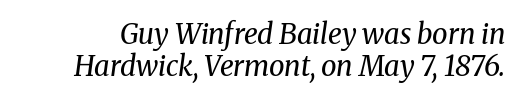
Q: Is the text bold? A: No.
Q: Is the text italic (slanted)? A: Yes, it leans right by about 8 degrees.
Q: Is the typeface a serif or a sans-serif typeface? A: Serif.
Q: Is the text underlined? A: No.
Q: Is the spacing between letters normal or unusually wide? A: Normal.
Q: Is the spacing between lines tight, normal or loose? A: Tight.
Q: Width (condensed, normal, or wide)? A: Normal.
Q: Stroke contrast? A: Medium.
Q: x-height? A: Medium.
Q: Monospaced? A: No.
